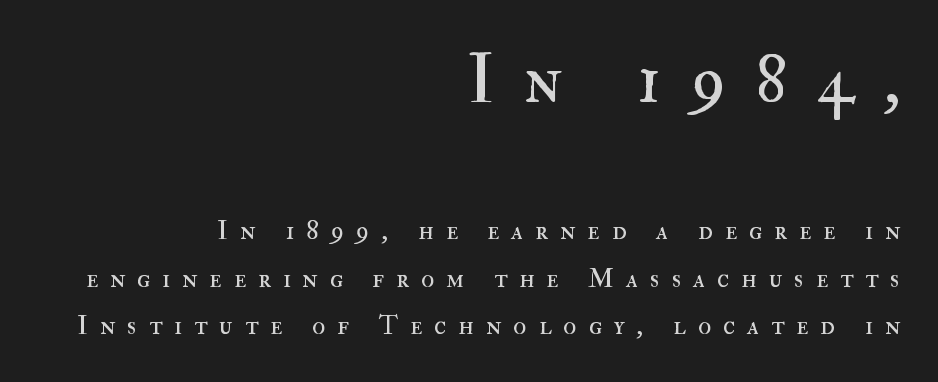
Character widths vary here, with narrow letters taking less room than wide ones. Here the glyphs are tracked loosely, breaking word shapes into spaced letters. Stroke mass is kept to a normal reading level or below. Tall strokes in this sample are plumb rather than angled. Whoever set this made the first block the dominant, larger element.
